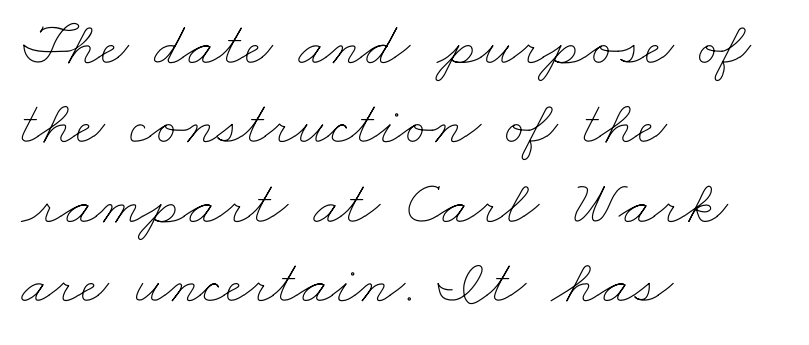
Q: Is the text bold? A: No.
Q: Is the text underlined? A: No.
Q: How is the paragraph aligned? A: Left-aligned.
Q: Is the spacing between letters normal or unusually wide? A: Normal.
Q: Is the spacing between lines tight, normal or loose? A: Normal.
Q: Width (condensed, normal, or wide)? A: Wide.
Q: Stroke contrast? A: Low.
Q: x-height? A: Small.
Q: Monospaced? A: No.
